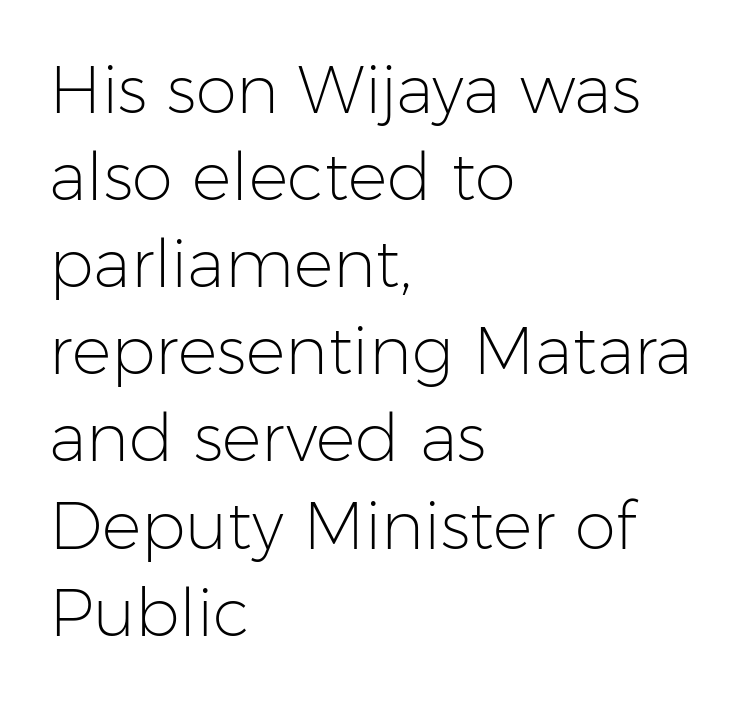
Q: Is the text bold? A: No.
Q: Is the text italic (slanted)? A: No, it is upright.
Q: Is the typeface a serif or a sans-serif typeface? A: Sans-serif.
Q: Is the text underlined? A: No.
Q: How is the paragraph aligned? A: Left-aligned.
Q: Is the spacing between letters normal or unusually wide? A: Normal.
Q: Is the spacing between lines tight, normal or loose? A: Normal.
Q: Width (condensed, normal, or wide)? A: Normal.
Q: Stroke contrast? A: Low.
Q: x-height? A: Medium.
Q: Monospaced? A: No.
